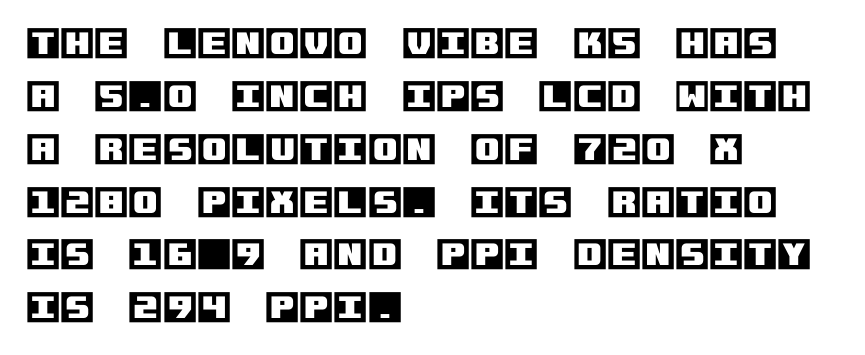
{"italic": "no", "width": "normal", "x_height": "large", "underline": "no", "align": "left", "line_spacing": "normal", "line_spacing_ratio": 1.51, "letter_spacing": "normal", "letter_spacing_em": 0.0, "glyph_px": 35}
